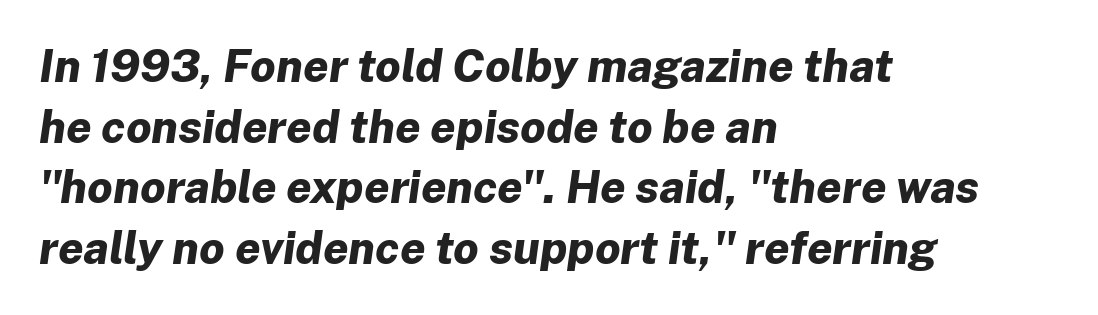
Students, observe: this is what conventionally led text looks like. How are the letters spaced? Ordinarily, with no added tracking. Unmarked baselines from the first word to the last. Plenty of ink on the page — the face is bold. Notice how the passage keeps a crisp vertical edge on the left only.
